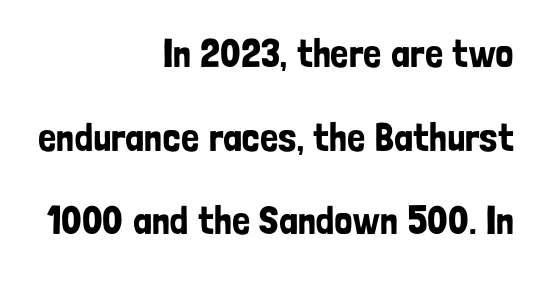
The image shows 40 px condensed sans-serif type, upright; set right-aligned, loose line spacing (2.09x), normal letter spacing, not underlined; low stroke contrast and a medium x-height.
